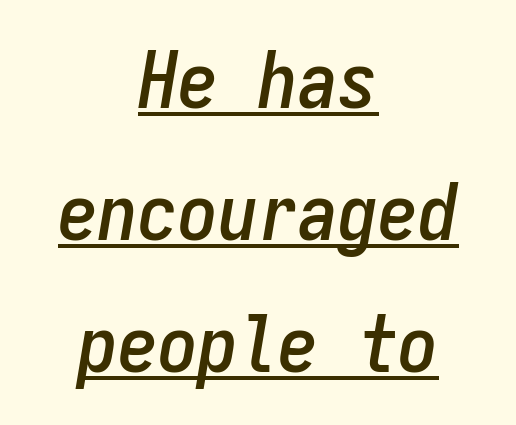
{"italic": "yes", "lean": "right", "slant_degrees": 9, "width": "condensed", "stroke_contrast": "low", "x_height": "medium", "monospaced": "yes", "underline": "yes", "align": "center", "line_spacing": "normal", "line_spacing_ratio": 1.65, "letter_spacing": "normal", "letter_spacing_em": 0.0, "glyph_px": 80}
